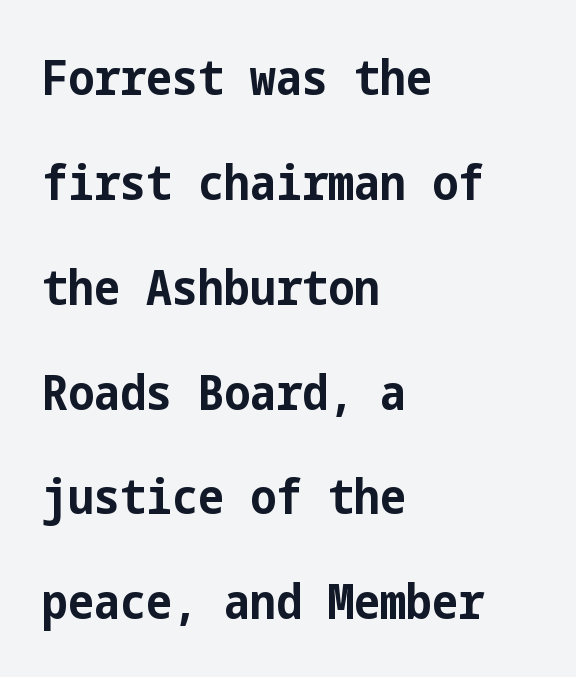
Q: Is the text bold? A: Yes.
Q: Is the text italic (slanted)? A: No, it is upright.
Q: Is the typeface a serif or a sans-serif typeface? A: Sans-serif.
Q: Is the text underlined? A: No.
Q: How is the paragraph aligned? A: Left-aligned.
Q: Is the spacing between letters normal or unusually wide? A: Normal.
Q: Is the spacing between lines tight, normal or loose? A: Loose.
Q: Width (condensed, normal, or wide)? A: Condensed.
Q: Stroke contrast? A: Low.
Q: x-height? A: Medium.
